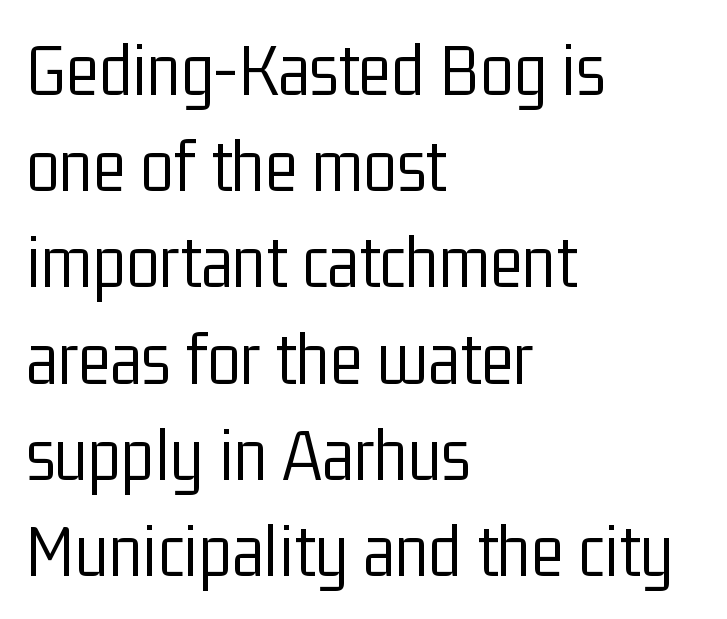
{"serif": "no", "italic": "no", "bold": "no", "weight": "light", "width": "condensed", "stroke_contrast": "low", "x_height": "medium", "monospaced": "no", "underline": "no", "align": "left", "line_spacing": "normal", "line_spacing_ratio": 1.25, "letter_spacing": "normal", "letter_spacing_em": 0.0, "glyph_px": 77}
